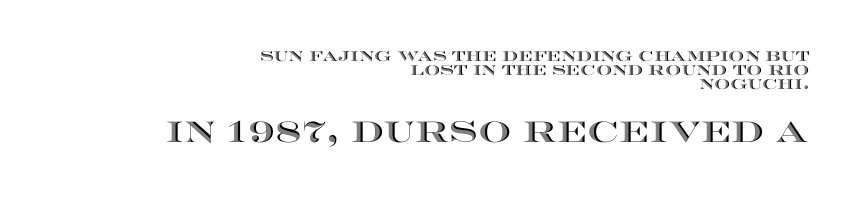
The image shows 29 px wide type, upright; set right-aligned, tight line spacing (1.01x), normal letter spacing, not underlined; the second (bottom) block is 2.07x larger; a large x-height.
